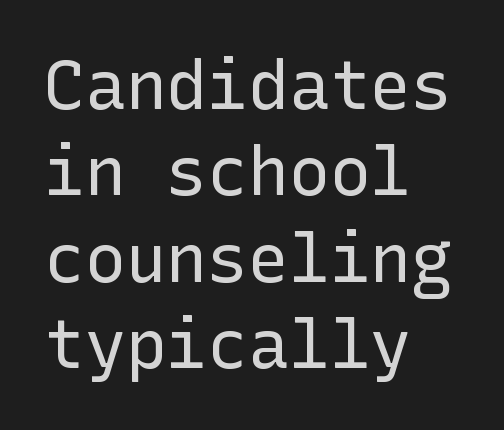
Q: Is the text bold? A: No.
Q: Is the text italic (slanted)? A: No, it is upright.
Q: Is the typeface a serif or a sans-serif typeface? A: Sans-serif.
Q: Is the text underlined? A: No.
Q: How is the paragraph aligned? A: Left-aligned.
Q: Is the spacing between letters normal or unusually wide? A: Normal.
Q: Is the spacing between lines tight, normal or loose? A: Normal.
Q: Width (condensed, normal, or wide)? A: Normal.
Q: Stroke contrast? A: Low.
Q: x-height? A: Medium.
